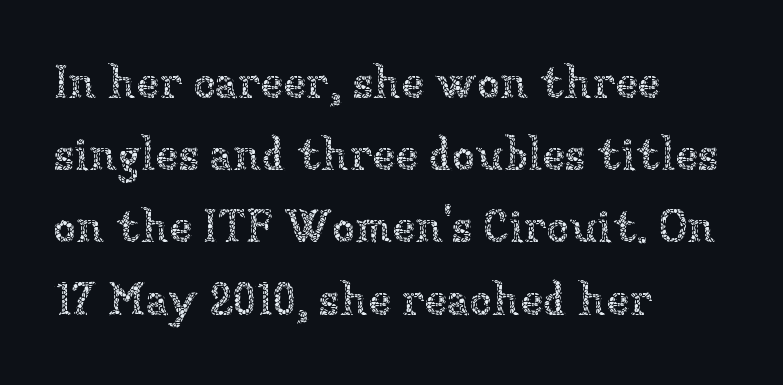
The image shows 46 px thin type, upright; set left-aligned, normal line spacing (1.57x), normal letter spacing, not underlined; low stroke contrast and a medium x-height.
